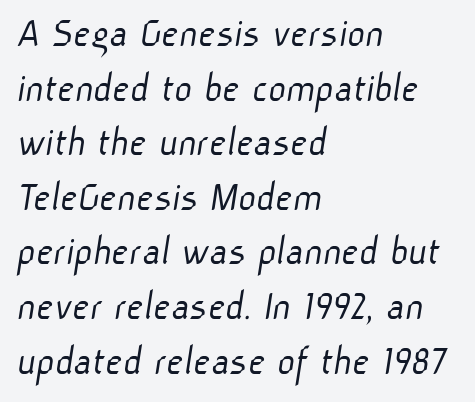
Q: Is the text bold? A: No.
Q: Is the typeface a serif or a sans-serif typeface? A: Sans-serif.
Q: Is the text underlined? A: No.
Q: How is the paragraph aligned? A: Left-aligned.
Q: Is the spacing between letters normal or unusually wide? A: Normal.
Q: Is the spacing between lines tight, normal or loose? A: Normal.
Q: Width (condensed, normal, or wide)? A: Normal.
Q: Stroke contrast? A: Low.
Q: x-height? A: Medium.
Q: Monospaced? A: No.
